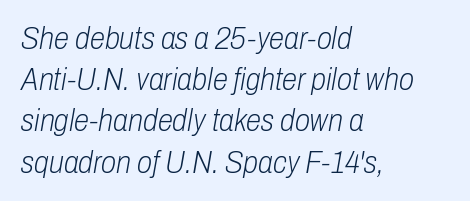
The leading is moderate, giving the passage an even texture. The cut favours lightness, reaching ordinary text weight at its darkest. How are the letters spaced? Ordinarily, with no added tracking. The passage shown is typed in a proportional face where columns would drift. Alignment: flush left.
